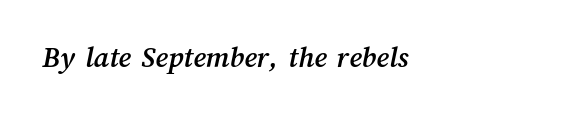
A typesetter would call this proportional, since set widths differ per character. Short and long lines alike share a common starting point at left. Descenders are the only things crossing below the line. Caption: standard tracking, unaltered.
